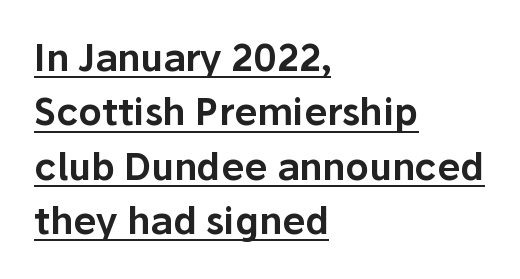
Q: Is the text italic (slanted)? A: No, it is upright.
Q: Is the typeface a serif or a sans-serif typeface? A: Sans-serif.
Q: Is the text underlined? A: Yes.
Q: How is the paragraph aligned? A: Left-aligned.
Q: Is the spacing between letters normal or unusually wide? A: Normal.
Q: Is the spacing between lines tight, normal or loose? A: Normal.
Q: Width (condensed, normal, or wide)? A: Normal.
Q: Stroke contrast? A: Low.
Q: x-height? A: Medium.
Q: Monospaced? A: No.
